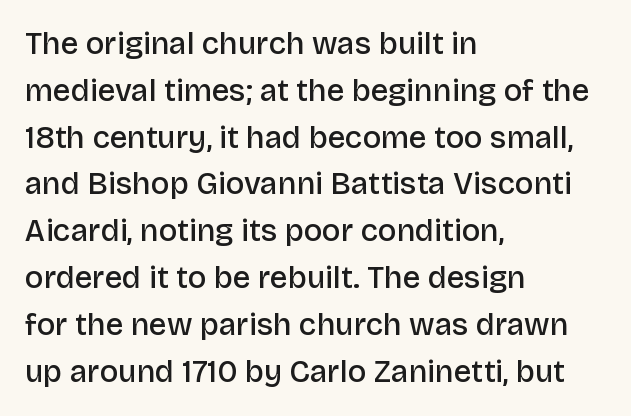
The image shows 31 px semibold sans-serif type, upright; set left-aligned, normal line spacing (1.51x), normal letter spacing, not underlined; low stroke contrast and a large x-height.
